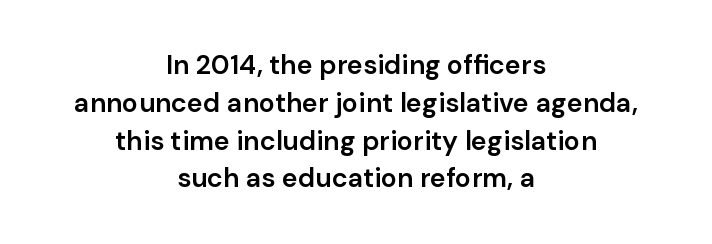
Descender tails drop into unmarked territory. The lines sit at an ordinary, default distance from one another. One-word summary of the alignment: center. What stands out about the letter spacing? Nothing — it is the standard amount. Look at the stroke-to-counter ratio: somewhat heavy, a semibold.
